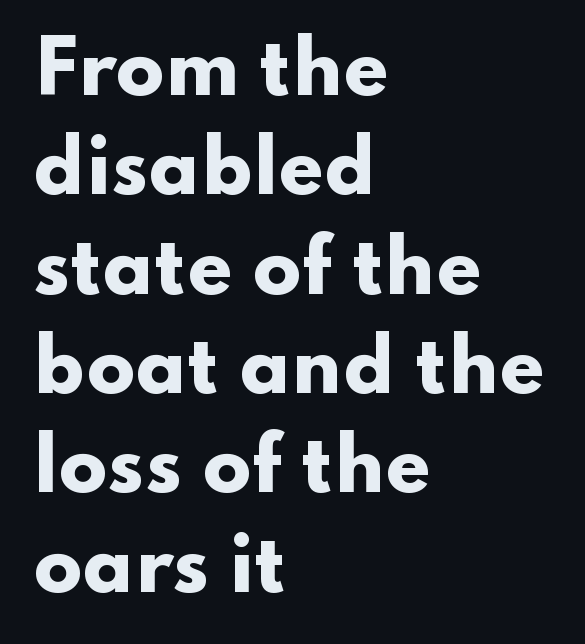
{"serif": "no", "italic": "no", "bold": "yes", "weight": "heavy", "width": "wide", "stroke_contrast": "low", "x_height": "small", "monospaced": "no", "underline": "no", "align": "left", "line_spacing": "normal", "line_spacing_ratio": 1.38, "letter_spacing": "normal", "letter_spacing_em": 0.0, "glyph_px": 72}
